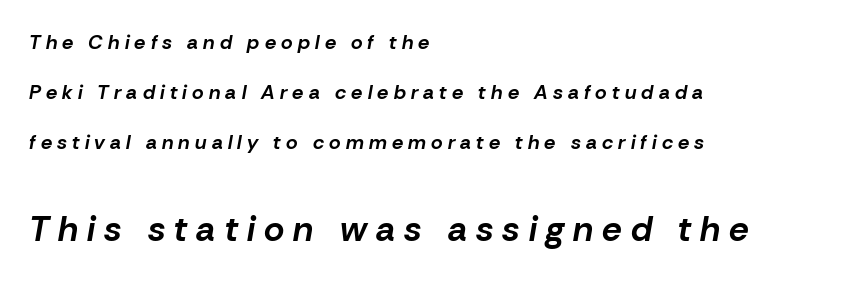
The image shows 35 px bold type, italic (leaning right); set left-aligned, loose line spacing (2.49x), unusually wide letter spacing (+0.26 em), not underlined; the second (bottom) block is 1.75x larger; low stroke contrast and a medium x-height.
